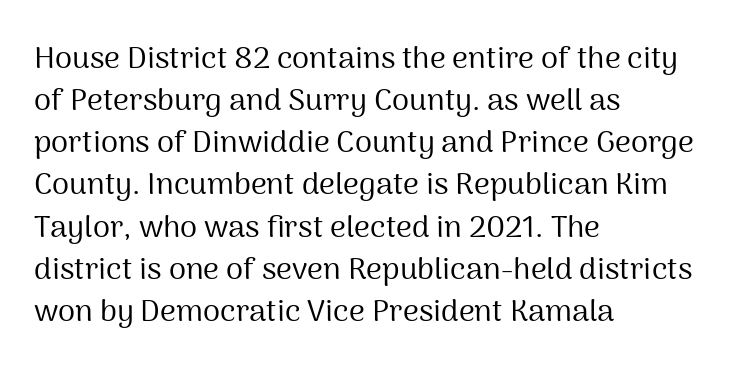
The image shows 31 px regular-weight sans-serif type, upright; set left-aligned, normal line spacing (1.36x), normal letter spacing, not underlined; medium stroke contrast and a medium x-height.
